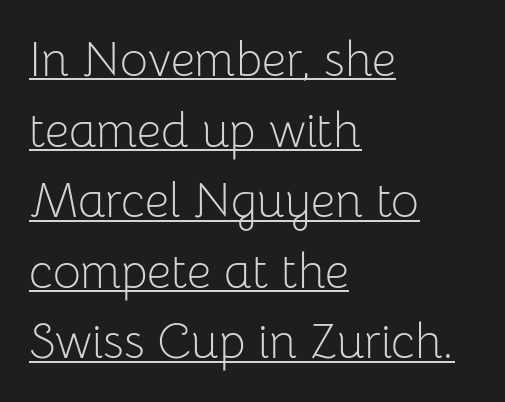
The image shows 48 px light sans-serif type, upright; set left-aligned, normal line spacing (1.47x), normal letter spacing, underlined; low stroke contrast and a medium x-height.
